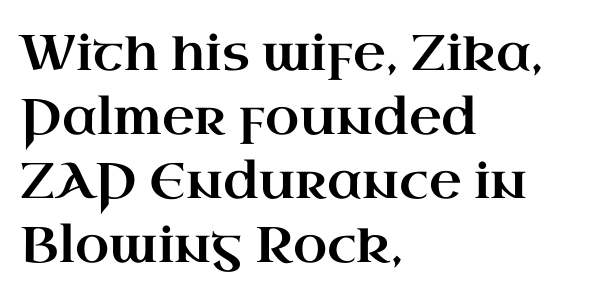
{"serif": "yes", "italic": "no", "width": "wide", "stroke_contrast": "high", "x_height": "small", "monospaced": "no", "underline": "no", "align": "left", "line_spacing": "normal", "line_spacing_ratio": 1.28, "letter_spacing": "normal", "letter_spacing_em": 0.0, "glyph_px": 50}
